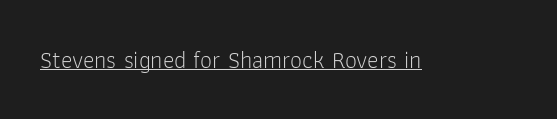
Underlined type. When letters stand straight like this, we call the style roman or upright. The line texture is even and compact thanks to regular tracking. The strokes carry an ordinary text weight at most.
